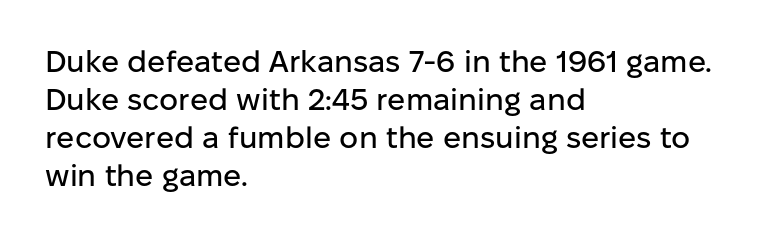
Is the letter spacing exaggerated? No — it looks like the ordinary default. The text block is weighted toward the left margin, trailing off unevenly rightward. Check where the strokes stop: nothing finishes them off — pure sans. If you drew a line through each stem, it would be perfectly vertical. Here the designer chose a conventional face with non-uniform glyph widths. Descenders are the only things crossing below the line.
